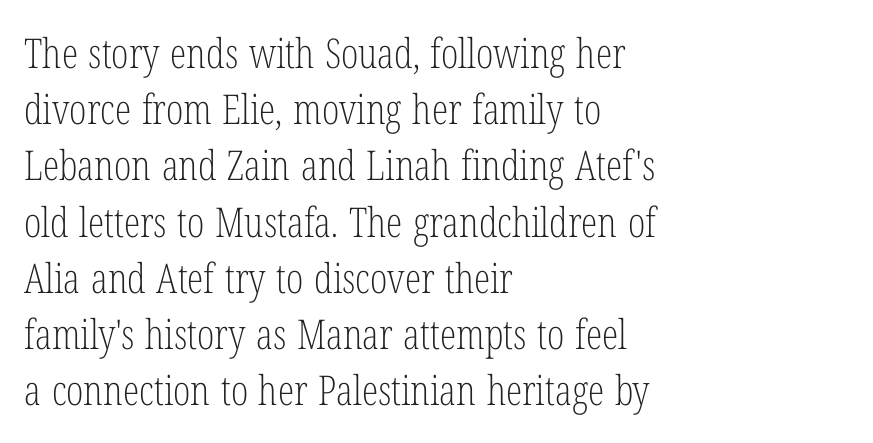
Q: Is the text bold? A: No.
Q: Is the text italic (slanted)? A: No, it is upright.
Q: Is the typeface a serif or a sans-serif typeface? A: Serif.
Q: Is the text underlined? A: No.
Q: How is the paragraph aligned? A: Left-aligned.
Q: Is the spacing between letters normal or unusually wide? A: Normal.
Q: Is the spacing between lines tight, normal or loose? A: Normal.
Q: Width (condensed, normal, or wide)? A: Condensed.
Q: Stroke contrast? A: Low.
Q: x-height? A: Medium.
Q: Monospaced? A: No.
